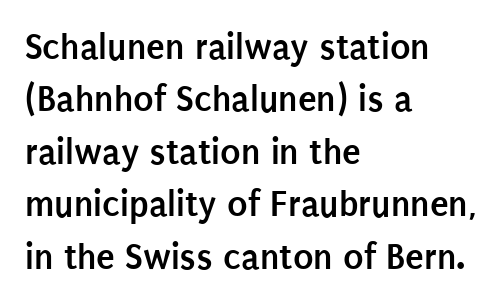
{"serif": "no", "italic": "no", "bold": "yes", "weight": "semibold", "width": "condensed", "stroke_contrast": "low", "x_height": "large", "monospaced": "no", "underline": "no", "align": "left", "line_spacing": "normal", "line_spacing_ratio": 1.38, "letter_spacing": "normal", "letter_spacing_em": 0.0, "glyph_px": 38}
